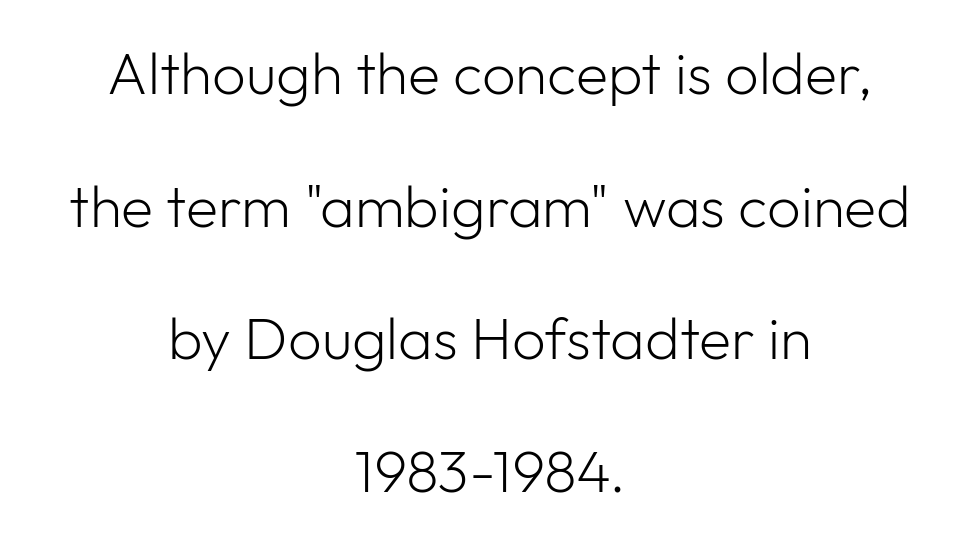
The image shows 59 px light sans-serif type, upright; set centered, loose line spacing (2.25x), normal letter spacing, not underlined; low stroke contrast and a medium x-height.
